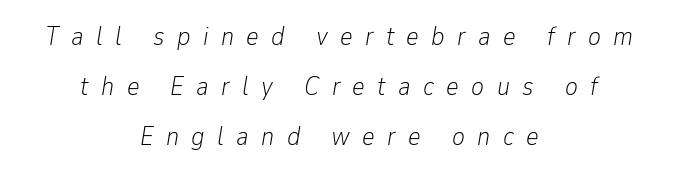
The image shows 27 px text type, italic (leaning right); set centered, line spacing 1.86x, unusually wide letter spacing (+0.46 em), not underlined.
